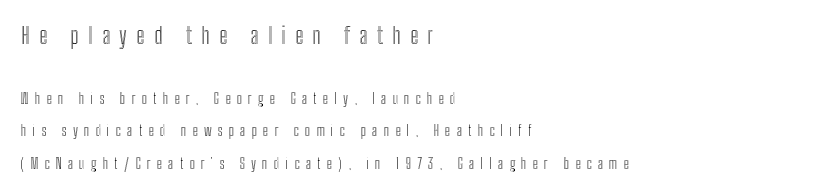
Q: Is the text italic (slanted)? A: No, it is upright.
Q: Is the text underlined? A: No.
Q: How is the paragraph aligned? A: Left-aligned.
Q: Is the spacing between letters normal or unusually wide? A: Unusually wide.
Q: Is the spacing between lines tight, normal or loose? A: Loose.
Q: Which block of text is set in a larger size, the first (top) or the second (bottom)? A: The first (top) one.
